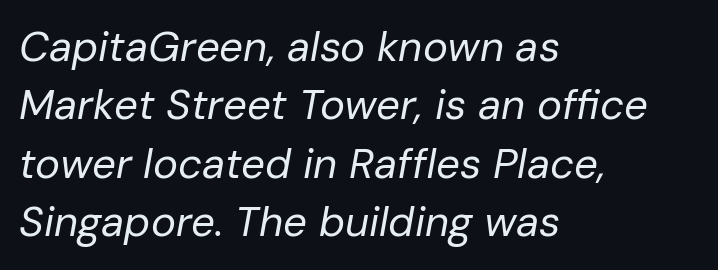
The space between consecutive lines is moderate. Tall strokes in this sample are angled rather than plumb. Is this a fixed-width face? No — the glyphs have proportional, varying widths. One-word summary of the alignment: left.
